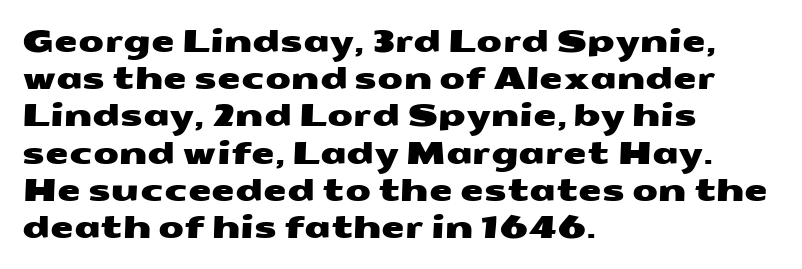
Check the space under the baseline: it is left empty. Every row of glyphs begins at an identical x-position on the left. The line texture is even and compact thanks to regular tracking. Are there feet on the stems? There aren't — it's a sans. Note the varied advance widths — an 'i' is clearly narrower than an 'm'.
